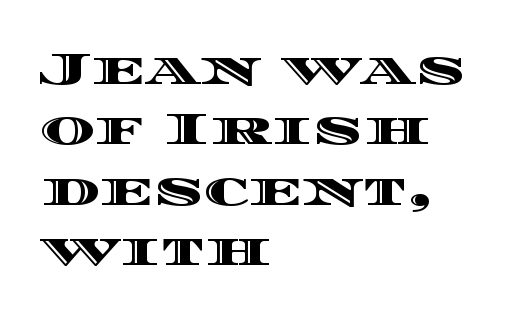
The image shows 46 px wide type, upright; set left-aligned, normal line spacing (1.31x), normal letter spacing, not underlined; a large x-height.
